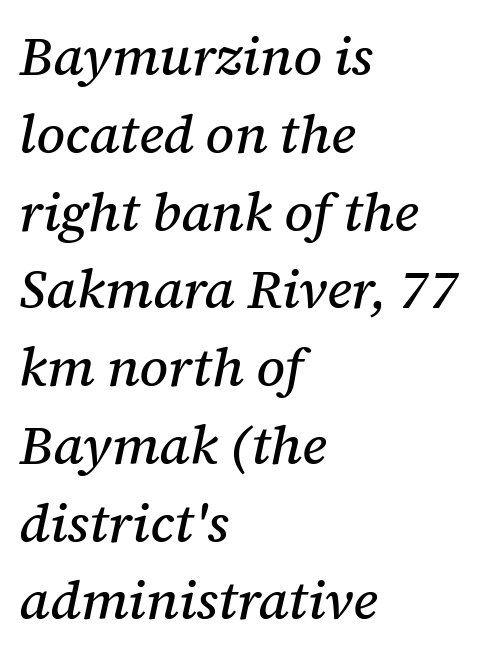
Q: Is the text italic (slanted)? A: Yes, it leans right by about 12 degrees.
Q: Is the typeface a serif or a sans-serif typeface? A: Serif.
Q: Is the text underlined? A: No.
Q: How is the paragraph aligned? A: Left-aligned.
Q: Is the spacing between letters normal or unusually wide? A: Normal.
Q: Is the spacing between lines tight, normal or loose? A: Normal.
Q: Width (condensed, normal, or wide)? A: Normal.
Q: Stroke contrast? A: Medium.
Q: x-height? A: Medium.
Q: Monospaced? A: No.
